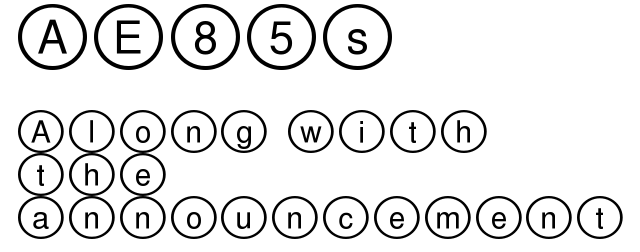
The image shows 45 px wide type, upright; set left-aligned, normal line spacing (1.44x), not underlined; the first (top) block is 1.5x larger; a large x-height.
